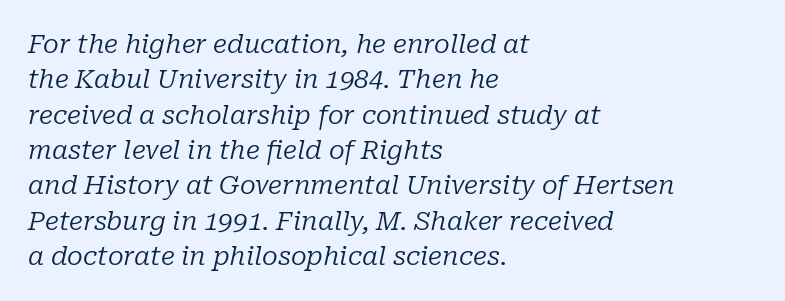
Q: Is the text bold? A: No.
Q: Is the text italic (slanted)? A: Yes, it leans right by about 10 degrees.
Q: Is the text underlined? A: No.
Q: How is the paragraph aligned? A: Left-aligned.
Q: Is the spacing between letters normal or unusually wide? A: Normal.
Q: Is the spacing between lines tight, normal or loose? A: Normal.
